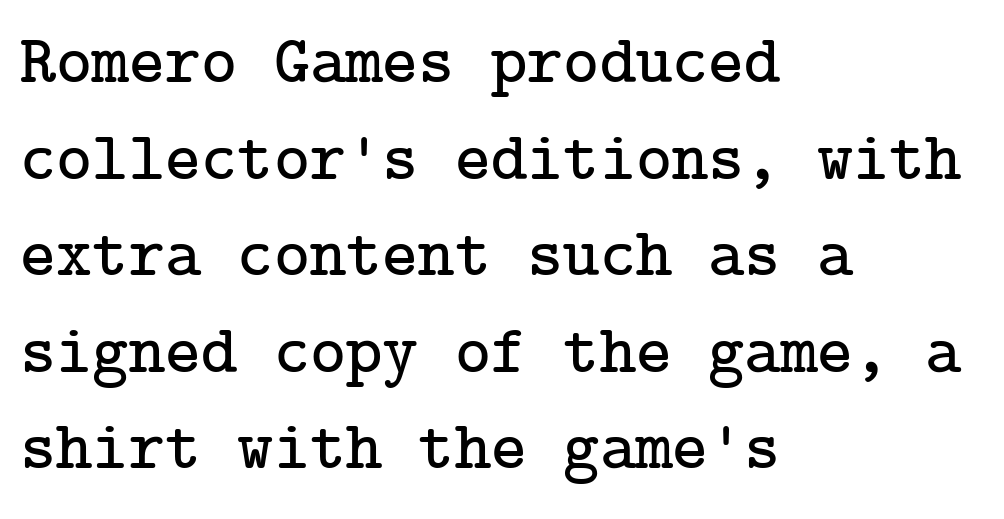
{"serif": "yes", "italic": "no", "width": "normal", "stroke_contrast": "low", "x_height": "medium", "underline": "no", "align": "left", "line_spacing": "normal", "line_spacing_ratio": 1.4, "letter_spacing": "normal", "letter_spacing_em": 0.0, "glyph_px": 69}
